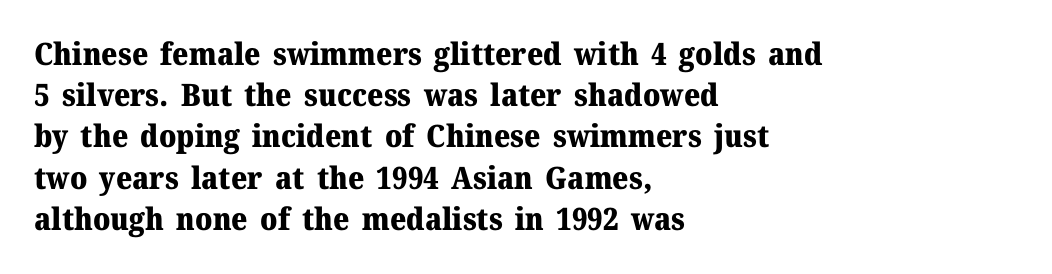
{"serif": "yes", "italic": "no", "bold": "yes", "weight": "heavy", "width": "normal", "stroke_contrast": "medium", "x_height": "medium", "monospaced": "no", "underline": "no", "align": "left", "line_spacing": "normal", "line_spacing_ratio": 1.33, "letter_spacing": "normal", "letter_spacing_em": 0.0, "glyph_px": 31}
